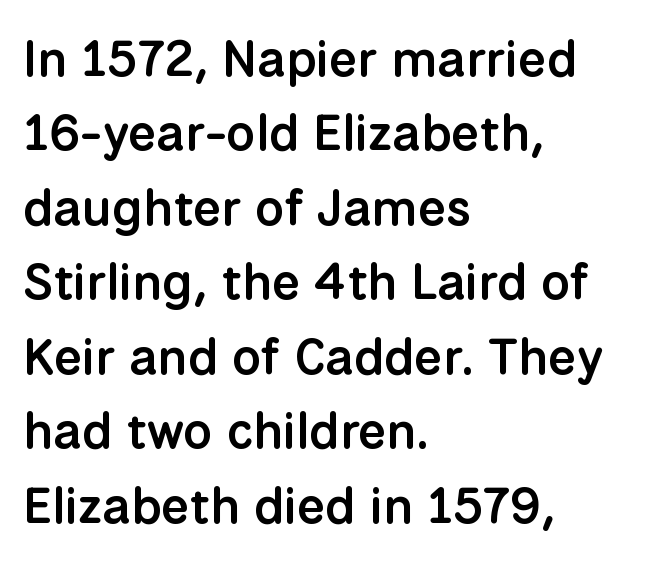
The image shows 51 px semibold sans-serif type, upright; set left-aligned, normal line spacing (1.46x), normal letter spacing, not underlined; low stroke contrast and a medium x-height.
